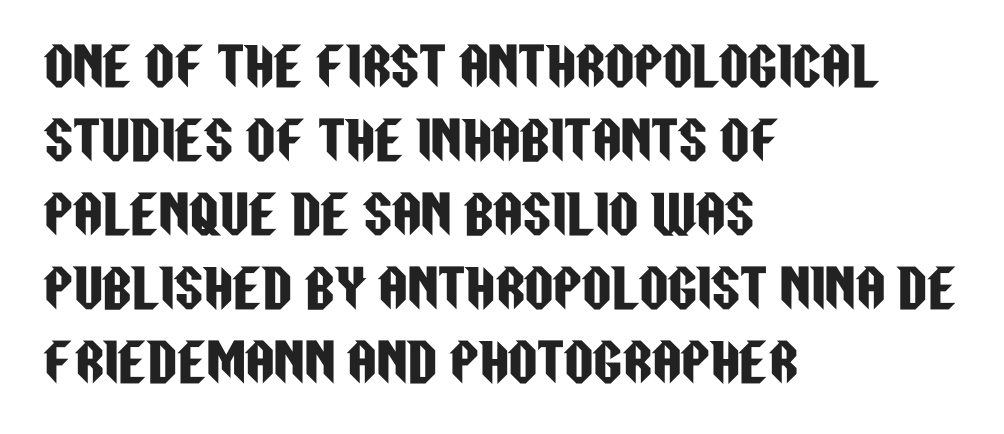
Q: Is the text italic (slanted)? A: No, it is upright.
Q: Is the typeface a serif or a sans-serif typeface? A: Sans-serif.
Q: Is the text underlined? A: No.
Q: How is the paragraph aligned? A: Left-aligned.
Q: Is the spacing between letters normal or unusually wide? A: Normal.
Q: Is the spacing between lines tight, normal or loose? A: Normal.
Q: Width (condensed, normal, or wide)? A: Condensed.
Q: Stroke contrast? A: Low.
Q: x-height? A: Large.
Q: Monospaced? A: No.
